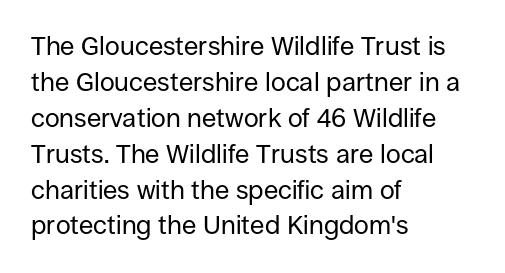
Q: Is the text bold? A: No.
Q: Is the text italic (slanted)? A: No, it is upright.
Q: Is the text underlined? A: No.
Q: How is the paragraph aligned? A: Left-aligned.
Q: Is the spacing between letters normal or unusually wide? A: Normal.
Q: Is the spacing between lines tight, normal or loose? A: Normal.
